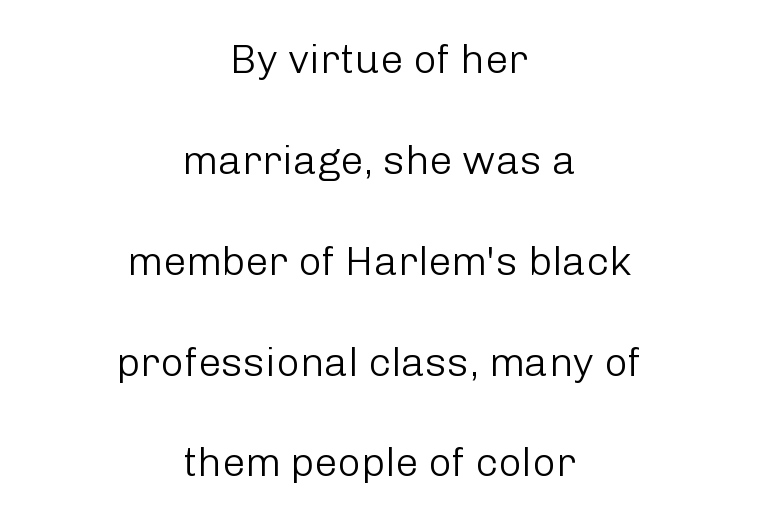
Q: Is the text bold? A: No.
Q: Is the text italic (slanted)? A: No, it is upright.
Q: Is the typeface a serif or a sans-serif typeface? A: Sans-serif.
Q: Is the text underlined? A: No.
Q: How is the paragraph aligned? A: Centered.
Q: Is the spacing between letters normal or unusually wide? A: Normal.
Q: Is the spacing between lines tight, normal or loose? A: Loose.
Q: Width (condensed, normal, or wide)? A: Normal.
Q: Stroke contrast? A: Low.
Q: x-height? A: Medium.
Q: Monospaced? A: No.
